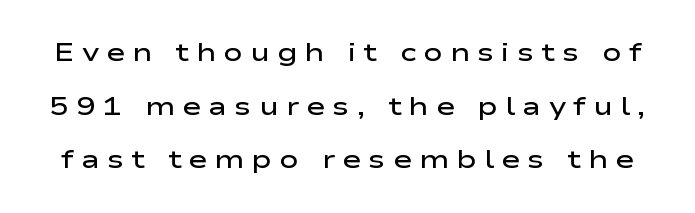
Q: Is the text bold? A: Semi-bold.
Q: Is the text italic (slanted)? A: No, it is upright.
Q: Is the text underlined? A: No.
Q: Is the spacing between letters normal or unusually wide? A: Unusually wide.
Q: Is the spacing between lines tight, normal or loose? A: Loose.
